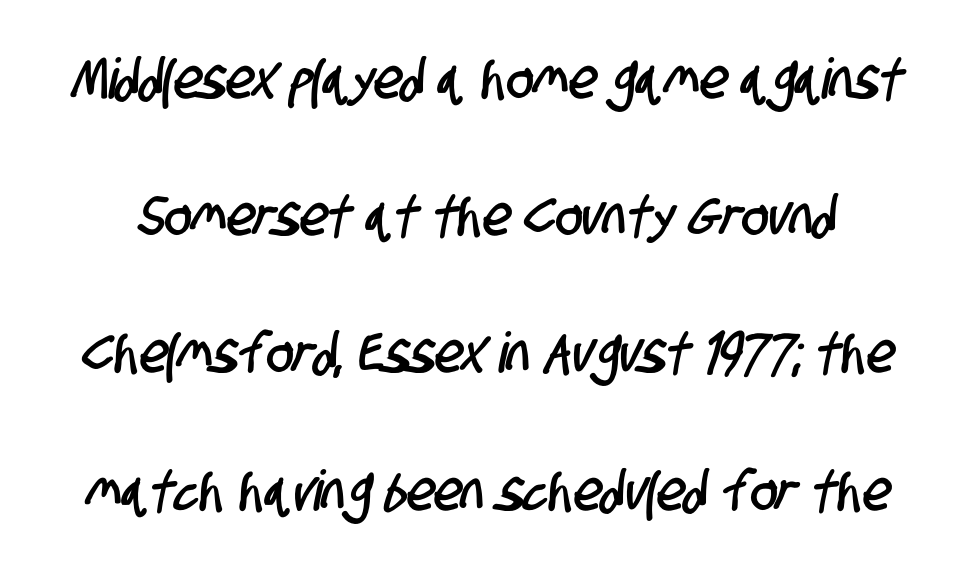
{"serif": "no", "width": "condensed", "stroke_contrast": "low", "x_height": "large", "monospaced": "no", "underline": "no", "line_spacing": "loose", "line_spacing_ratio": 2.45, "letter_spacing": "normal", "letter_spacing_em": 0.0, "glyph_px": 56}
